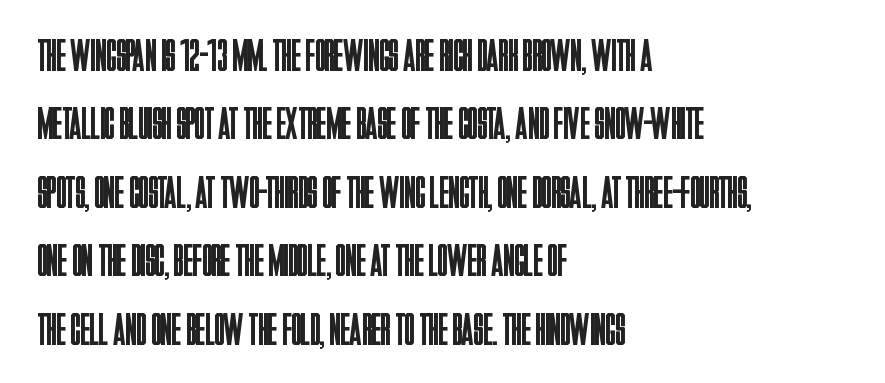
The image shows 45 px regular-weight, condensed sans-serif type, upright; set left-aligned, normal line spacing (1.52x), normal letter spacing, not underlined; low stroke contrast and a large x-height.
